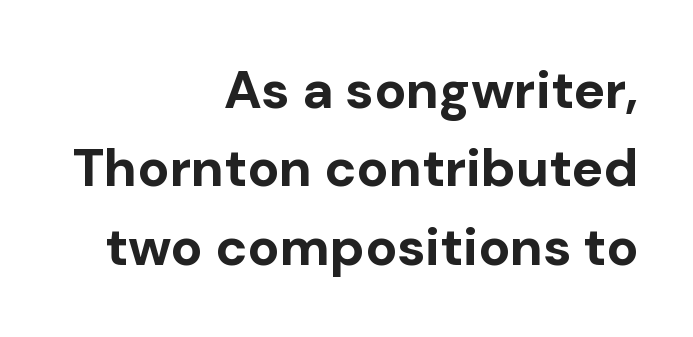
Q: Is the text bold? A: Yes.
Q: Is the text italic (slanted)? A: No, it is upright.
Q: Is the typeface a serif or a sans-serif typeface? A: Sans-serif.
Q: Is the text underlined? A: No.
Q: How is the paragraph aligned? A: Right-aligned.
Q: Is the spacing between letters normal or unusually wide? A: Normal.
Q: Is the spacing between lines tight, normal or loose? A: Normal.
Q: Width (condensed, normal, or wide)? A: Normal.
Q: Stroke contrast? A: Low.
Q: x-height? A: Medium.
Q: Monospaced? A: No.
